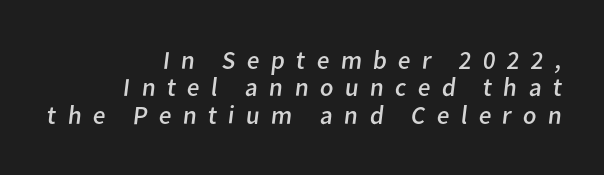
Q: Is the text bold? A: No.
Q: Is the text underlined? A: No.
Q: How is the paragraph aligned? A: Right-aligned.
Q: Is the spacing between letters normal or unusually wide? A: Unusually wide.
Q: Is the spacing between lines tight, normal or loose? A: Tight.
